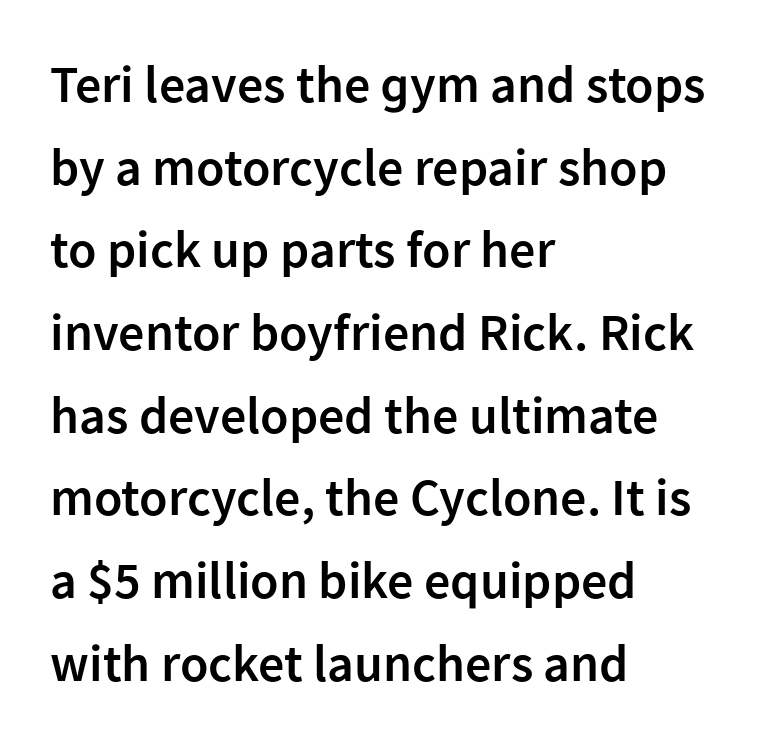
The image shows 52 px semibold sans-serif type, upright; set left-aligned, normal line spacing (1.59x), normal letter spacing, not underlined; low stroke contrast and a medium x-height.
